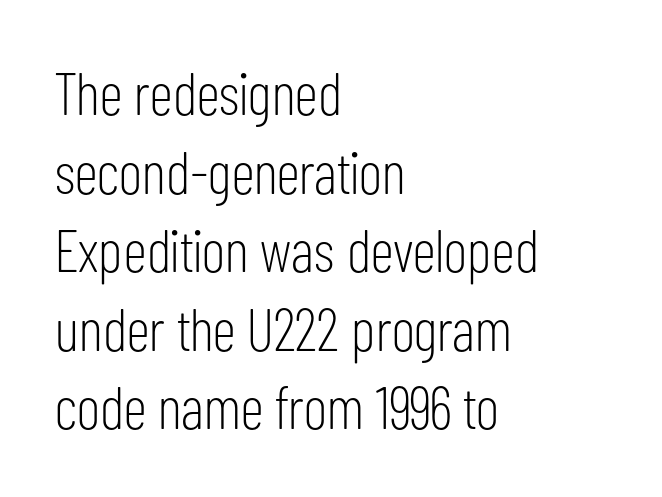
Reading down the block, your eye returns to a fixed left position each line. It's the straight-up-and-down kind of type. The letterforms sit at book weight or below. Tracking value appears to be zero — textbook default spacing.
